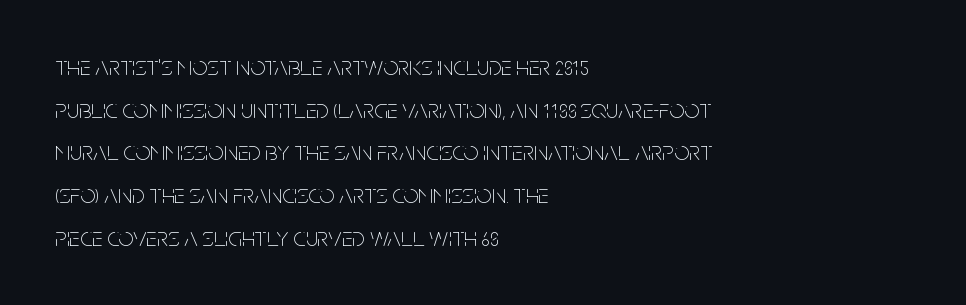
The ragged edge is on the right, which tells us the setting is flush left. Vertical strokes here are truly vertical. Heaviness? Minimal to ordinary, like unemphasized prose. Lines of text with bare space underneath.
